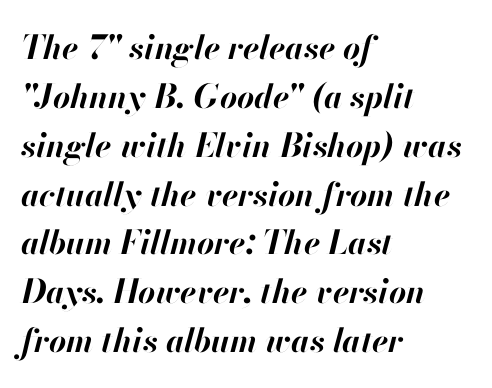
Q: Is the text bold? A: Yes.
Q: Is the text italic (slanted)? A: Yes, it leans right by about 13 degrees.
Q: Is the text underlined? A: No.
Q: How is the paragraph aligned? A: Left-aligned.
Q: Is the spacing between letters normal or unusually wide? A: Normal.
Q: Is the spacing between lines tight, normal or loose? A: Normal.
Q: Width (condensed, normal, or wide)? A: Normal.
Q: Stroke contrast? A: High.
Q: x-height? A: Small.
Q: Monospaced? A: No.
